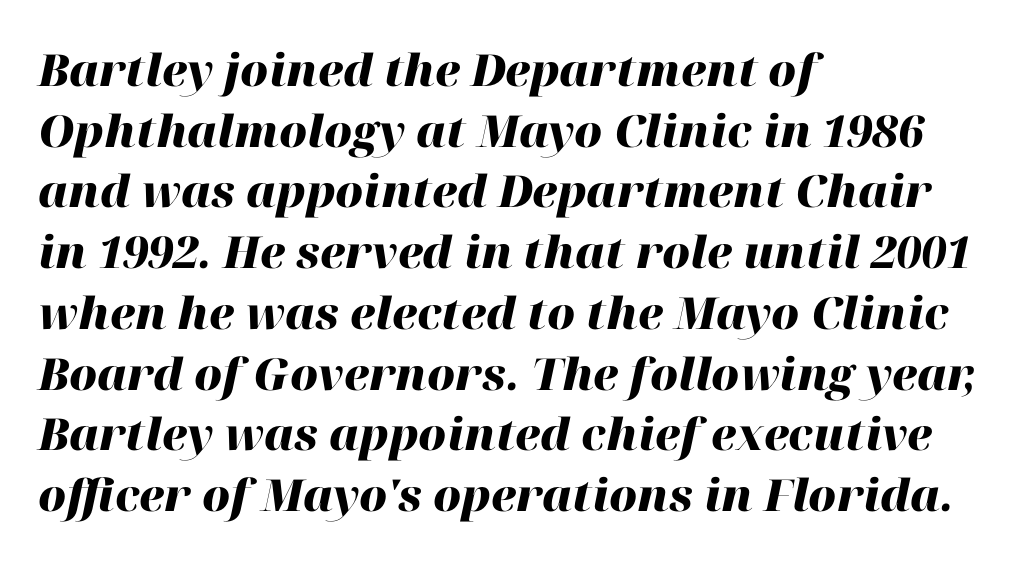
The image shows 44 px heavy type, italic (leaning right); set left-aligned, normal line spacing (1.38x), normal letter spacing, not underlined; high stroke contrast and a medium x-height.
